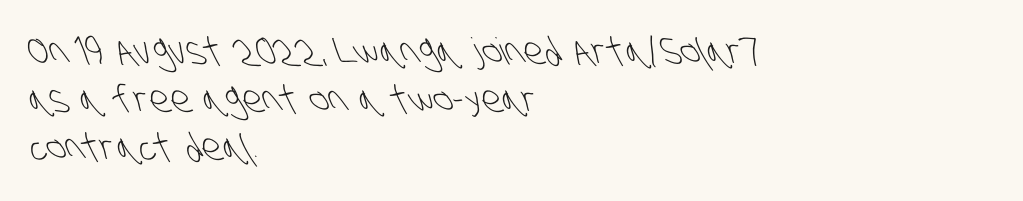
The image shows 37 px light, condensed sans-serif type; set left-aligned, normal line spacing (1.3x), normal letter spacing, not underlined; low stroke contrast and a large x-height.
